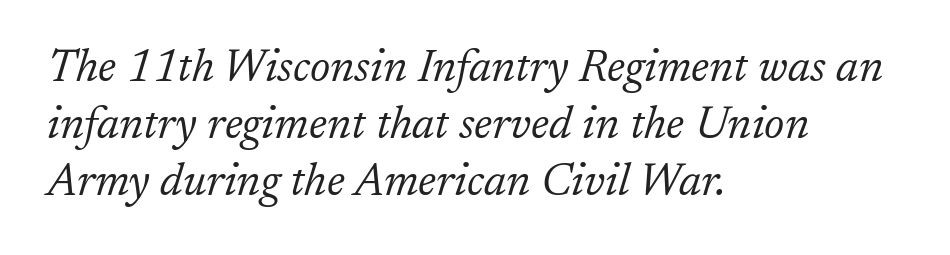
Unlike a clean sans, this face finishes its strokes with serifs. The rendering keeps characters at their native spacing. The lines in this sample share a left origin and differ only in where they stop. In terms of posture, this sample is oblique. Looks like regular typesetting: each glyph gets only the width it needs.
